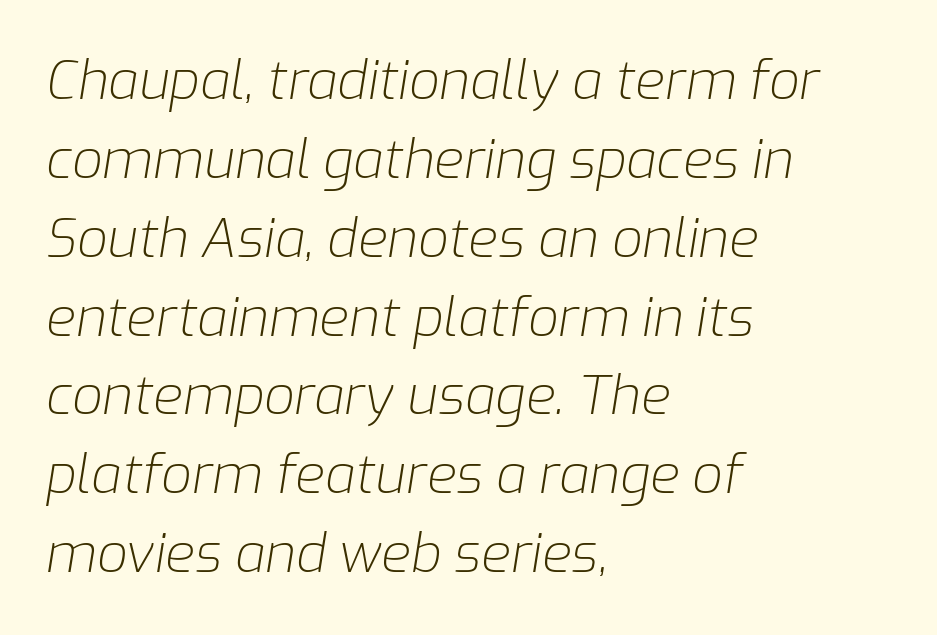
Q: Is the text bold? A: No.
Q: Is the text italic (slanted)? A: Yes, it leans right by about 9 degrees.
Q: Is the text underlined? A: No.
Q: How is the paragraph aligned? A: Left-aligned.
Q: Is the spacing between letters normal or unusually wide? A: Normal.
Q: Is the spacing between lines tight, normal or loose? A: Normal.
Q: Width (condensed, normal, or wide)? A: Normal.
Q: Stroke contrast? A: Low.
Q: x-height? A: Medium.
Q: Monospaced? A: No.
